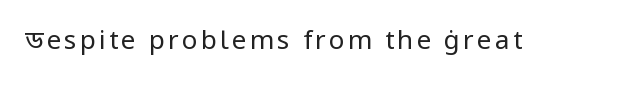
Q: Is the text bold? A: No.
Q: Is the text italic (slanted)? A: No, it is upright.
Q: Is the text underlined? A: No.
